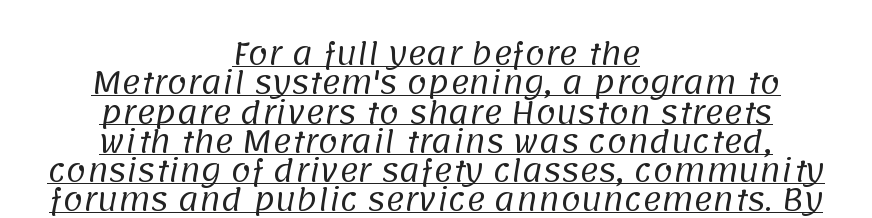
Examine the stroke ends and you'll find no serifs. This rendering uses center alignment, leaving both contours irregular but symmetric. The letterforms sit shoulder to shoulder at normal distance. The typesetter has applied underlining to the passage shown. Each stroke keeps to a modest, everyday thickness or less.
